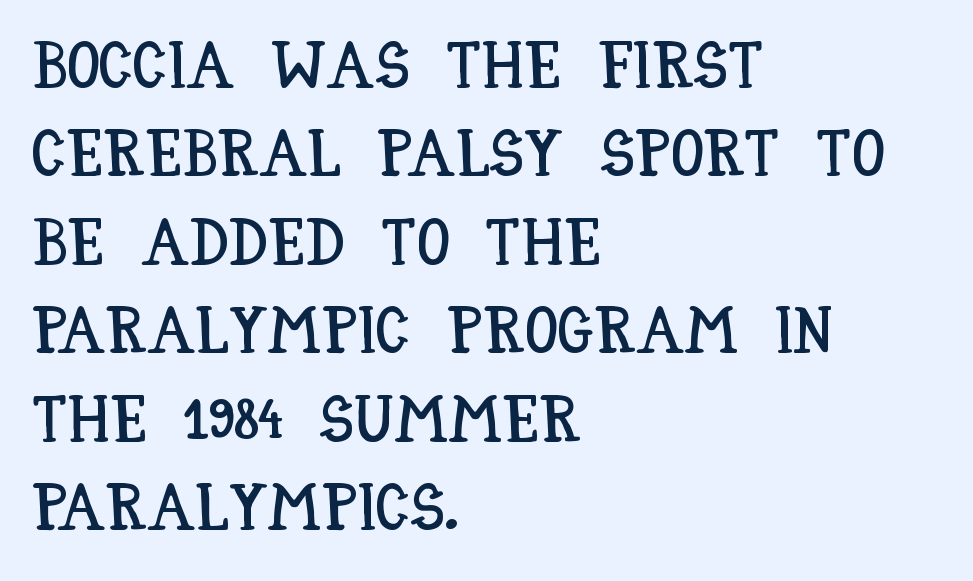
Q: Is the text italic (slanted)? A: No, it is upright.
Q: Is the text underlined? A: No.
Q: How is the paragraph aligned? A: Left-aligned.
Q: Is the spacing between letters normal or unusually wide? A: Normal.
Q: Is the spacing between lines tight, normal or loose? A: Normal.
Q: Width (condensed, normal, or wide)? A: Condensed.
Q: Stroke contrast? A: Low.
Q: x-height? A: Large.
Q: Monospaced? A: No.
